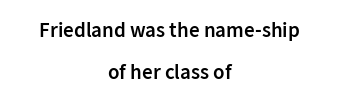
Plain, unruled lines of type. Between one letter and the next there's only the usual sliver of space. It's the straight-up-and-down kind of type. Casual observation: everything's sitting right in the middle. This sample trades compactness for vertical openness between lines.
